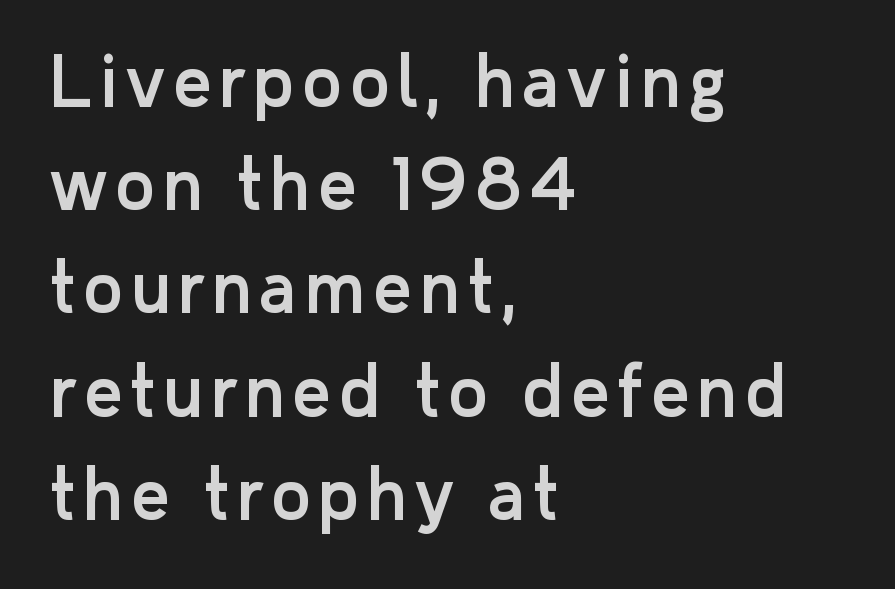
{"serif": "no", "italic": "no", "width": "normal", "stroke_contrast": "low", "x_height": "medium", "monospaced": "no", "underline": "no", "align": "left", "line_spacing": "normal", "line_spacing_ratio": 1.54, "glyph_px": 67}
